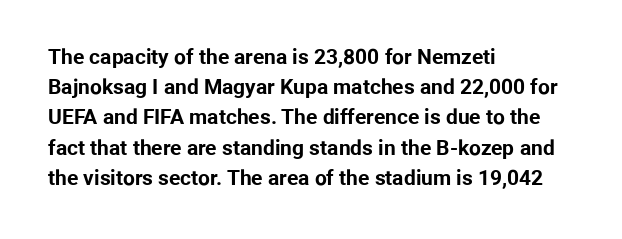
Q: Is the text bold? A: Yes.
Q: Is the text italic (slanted)? A: No, it is upright.
Q: Is the text underlined? A: No.
Q: How is the paragraph aligned? A: Left-aligned.
Q: Is the spacing between letters normal or unusually wide? A: Normal.
Q: Is the spacing between lines tight, normal or loose? A: Normal.
